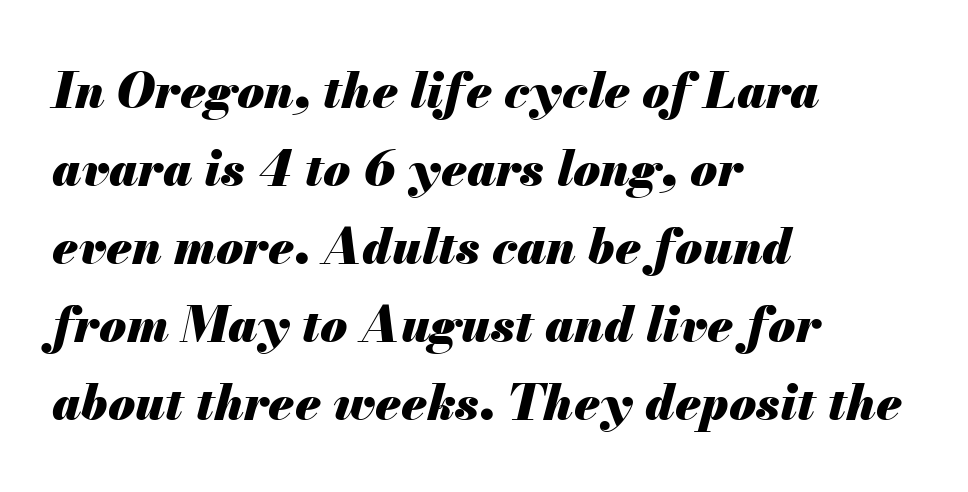
The passage shown is emphatically bold. Short note: letters normally spaced. Honestly, the row spacing looks completely unremarkable. Honestly, there is no underline to notice here at all.
